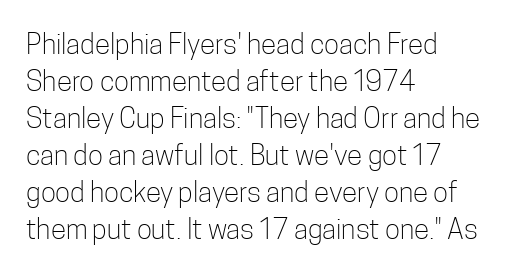
Looks like regular typesetting: each glyph gets only the width it needs. Decoration check: the copy has no underline. Left-aligned paragraph, ragged on the right. Characters follow at the spacing the type designer built in. Unlike a traditional serif, this face leaves its strokes unadorned.
